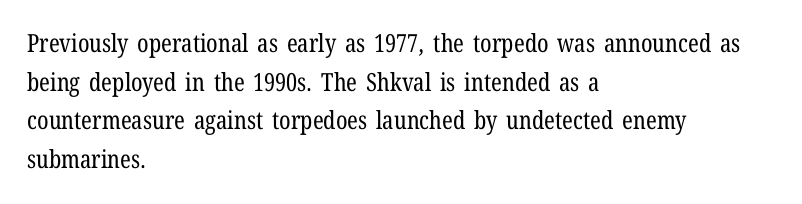
Q: Is the text bold? A: No.
Q: Is the text italic (slanted)? A: No, it is upright.
Q: Is the text underlined? A: No.
Q: How is the paragraph aligned? A: Left-aligned.
Q: Is the spacing between letters normal or unusually wide? A: Normal.
Q: Is the spacing between lines tight, normal or loose? A: Normal.
